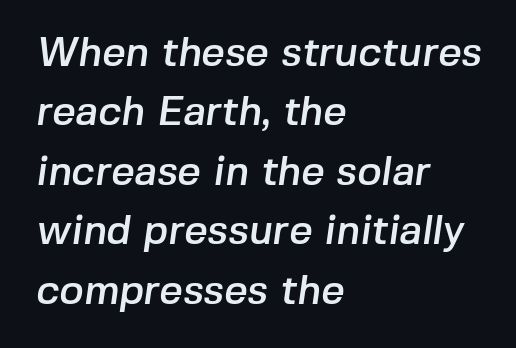
Q: Is the typeface a serif or a sans-serif typeface? A: Sans-serif.
Q: Is the text underlined? A: No.
Q: How is the paragraph aligned? A: Left-aligned.
Q: Is the spacing between letters normal or unusually wide? A: Normal.
Q: Is the spacing between lines tight, normal or loose? A: Normal.
Q: Width (condensed, normal, or wide)? A: Normal.
Q: Stroke contrast? A: Low.
Q: x-height? A: Medium.
Q: Monospaced? A: No.
